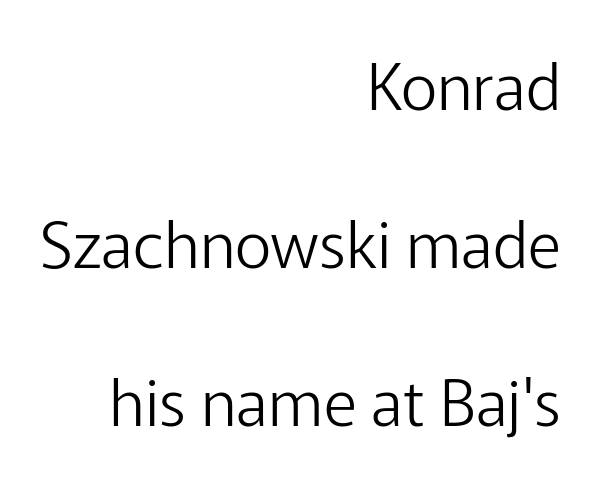
{"serif": "no", "italic": "no", "bold": "no", "weight": "light", "width": "normal", "stroke_contrast": "low", "x_height": "medium", "monospaced": "no", "underline": "no", "align": "right", "line_spacing": "loose", "line_spacing_ratio": 2.47, "letter_spacing": "normal", "letter_spacing_em": 0.0, "glyph_px": 64}
